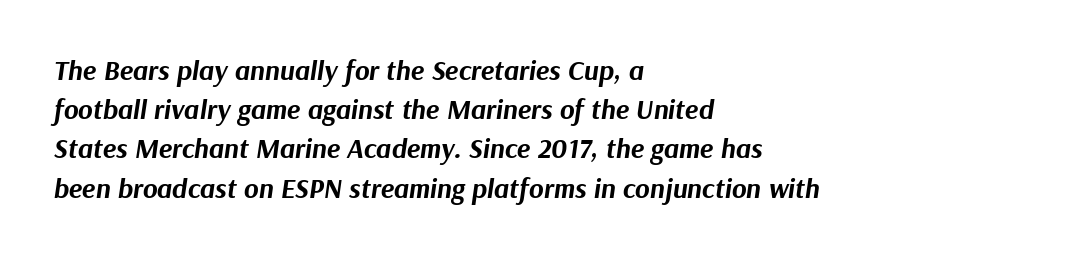
The image shows 28 px bold type, italic (leaning right); set left-aligned, normal line spacing (1.4x), normal letter spacing, not underlined; medium stroke contrast and a medium x-height.
